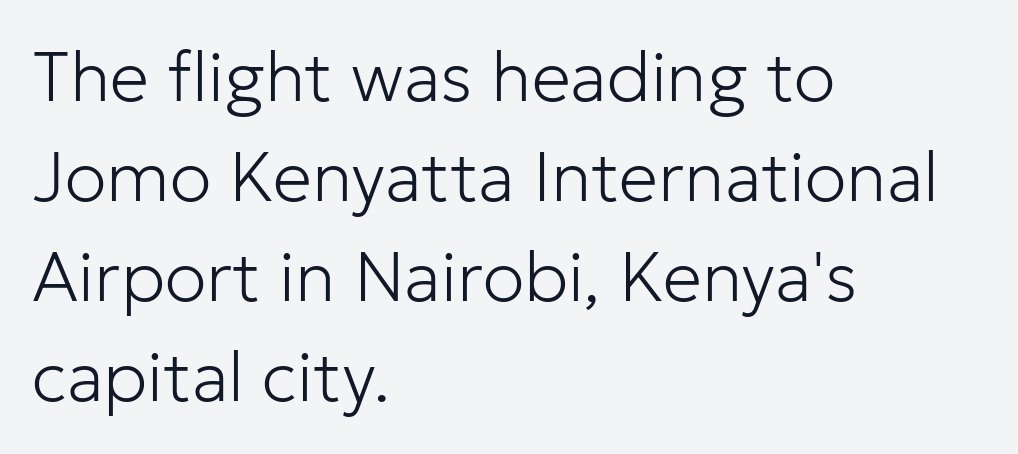
The image shows 70 px light sans-serif type, upright; set left-aligned, normal line spacing (1.43x), normal letter spacing, not underlined; low stroke contrast and a medium x-height.
